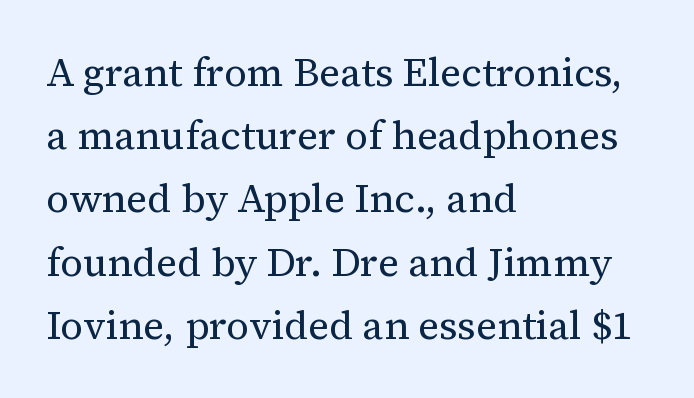
The image shows 40 px regular-weight serif type, upright; set left-aligned, normal line spacing (1.58x), normal letter spacing, not underlined; medium stroke contrast and a medium x-height.
